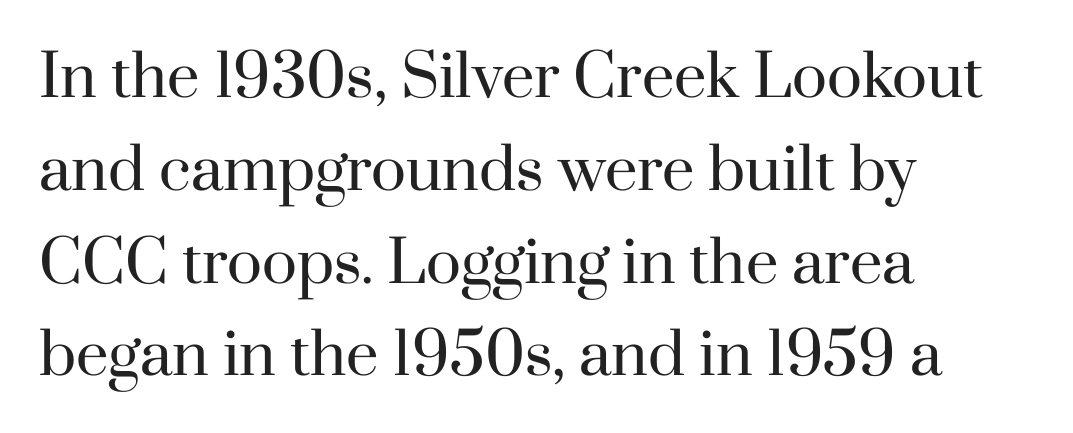
This rendering employs a face with finishing strokes, i.e., a serif. Successive baselines arrive at the customary interval. Teacher's note: observe the even left margin — that is flush-left alignment. Each letter keeps its own natural width here, so spacing adapts to shape.
